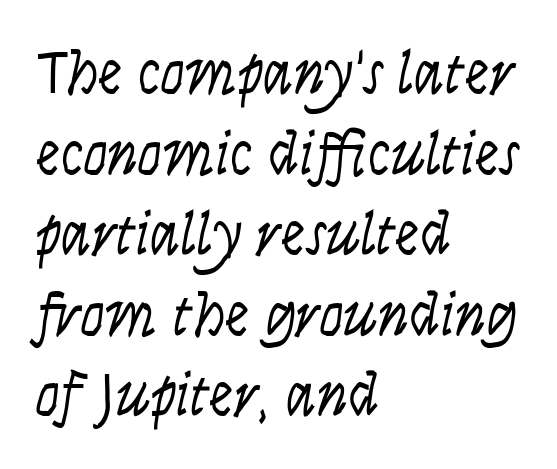
Q: Is the text bold? A: No.
Q: Is the text italic (slanted)? A: Yes.
Q: Is the typeface a serif or a sans-serif typeface? A: Sans-serif.
Q: Is the text underlined? A: No.
Q: How is the paragraph aligned? A: Left-aligned.
Q: Is the spacing between letters normal or unusually wide? A: Normal.
Q: Is the spacing between lines tight, normal or loose? A: Normal.
Q: Width (condensed, normal, or wide)? A: Condensed.
Q: Stroke contrast? A: Low.
Q: x-height? A: Large.
Q: Monospaced? A: No.
